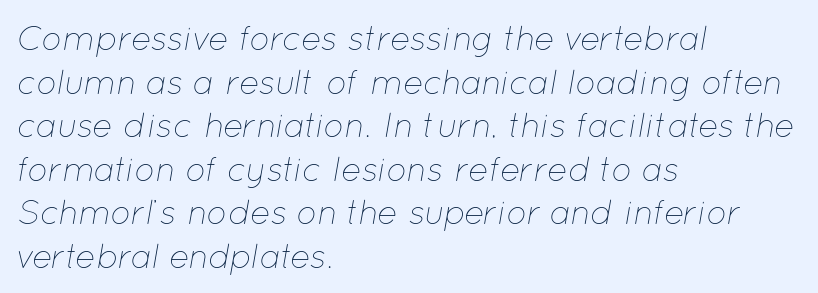
Think of a printed novel: that variable character pitch is what you see here. The rendering keeps characters at their native spacing. Type without underlining. Caption: multi-line text, flush left, ragged right. Vertical spacing — default.
